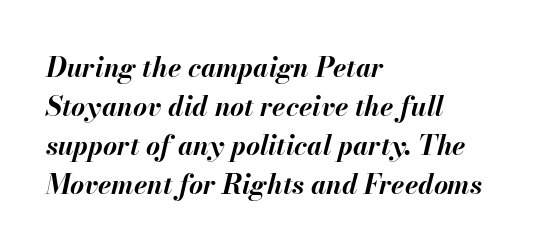
Q: Is the text bold? A: Yes.
Q: Is the text italic (slanted)? A: Yes, it leans right by about 13 degrees.
Q: Is the text underlined? A: No.
Q: How is the paragraph aligned? A: Left-aligned.
Q: Is the spacing between letters normal or unusually wide? A: Normal.
Q: Is the spacing between lines tight, normal or loose? A: Normal.
